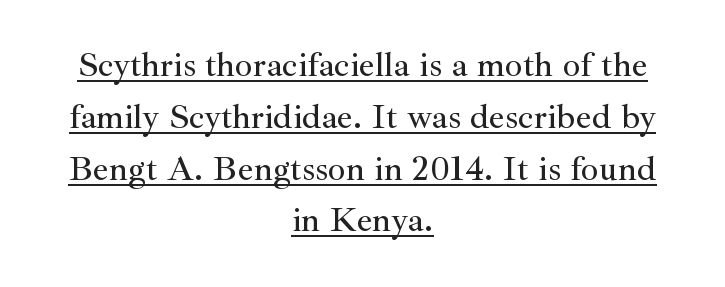
Q: Is the text italic (slanted)? A: No, it is upright.
Q: Is the typeface a serif or a sans-serif typeface? A: Serif.
Q: Is the text underlined? A: Yes.
Q: How is the paragraph aligned? A: Centered.
Q: Is the spacing between letters normal or unusually wide? A: Normal.
Q: Is the spacing between lines tight, normal or loose? A: Normal.
Q: Width (condensed, normal, or wide)? A: Normal.
Q: Stroke contrast? A: Medium.
Q: x-height? A: Small.
Q: Monospaced? A: No.
